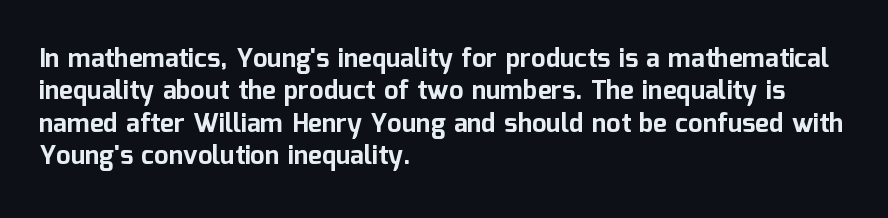
{"italic": "no", "bold": "yes", "underline": "no", "align": "left", "line_spacing": "normal", "line_spacing_ratio": 1.25, "letter_spacing": "normal", "letter_spacing_em": 0.0, "glyph_px": 26}
